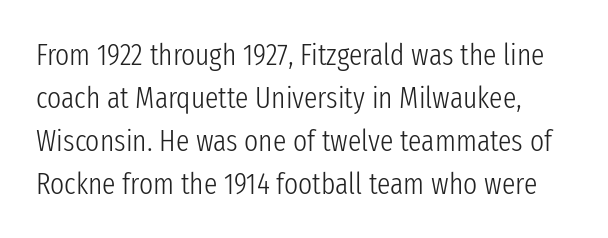
Q: Is the text bold? A: No.
Q: Is the text italic (slanted)? A: No, it is upright.
Q: Is the typeface a serif or a sans-serif typeface? A: Sans-serif.
Q: Is the text underlined? A: No.
Q: Is the spacing between letters normal or unusually wide? A: Normal.
Q: Is the spacing between lines tight, normal or loose? A: Normal.
Q: Width (condensed, normal, or wide)? A: Condensed.
Q: Stroke contrast? A: Low.
Q: x-height? A: Medium.
Q: Monospaced? A: No.
